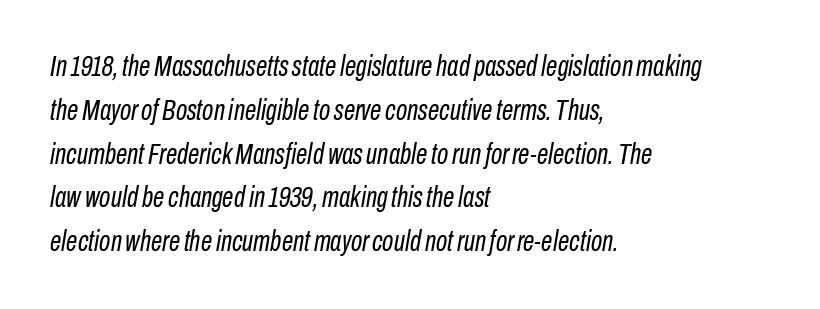
The gap between lines stays unmarked. Character widths vary here, with narrow letters taking less room than wide ones. A student would call this left alignment; a typographer would say flush left, rag right. The horizontal fit of the characters is conventional and even. Whoever set this chose a conventional vertical rhythm. Counters stay open thanks to moderate or lighter strokes.
